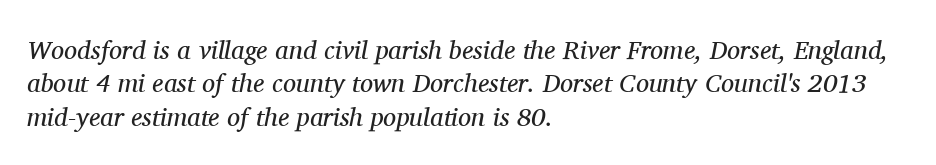
The passage is arranged the way most books set body copy — flush left. Does extra space separate the letters? No, they use regular spacing. A typesetter would call this leading conventional body-copy spacing. An italicized treatment has been applied to the whole sample.
